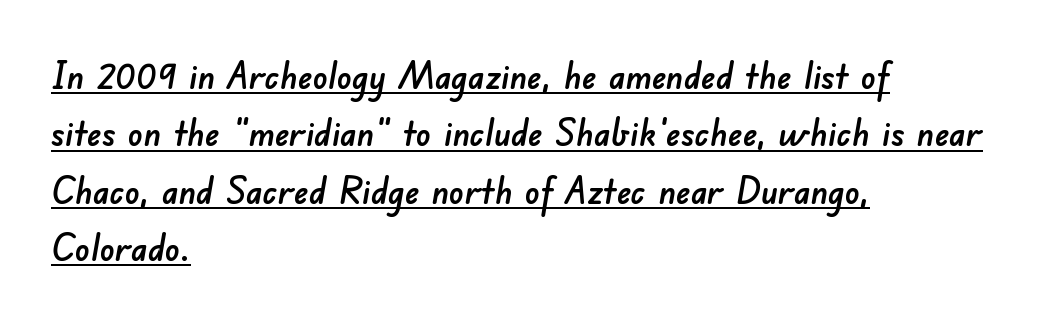
The image shows 37 px sans-serif type; set left-aligned, normal line spacing (1.55x), normal letter spacing, underlined; low stroke contrast and a small x-height.
